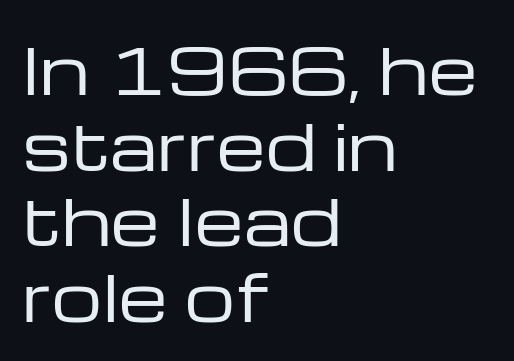
Nothing heavy about these letters — not bold at all. The characters display no serif detailing; their extremities are plain. Is there any slant? The stems are plumb. Is this a fixed-width face? No — the glyphs have proportional, varying widths.
